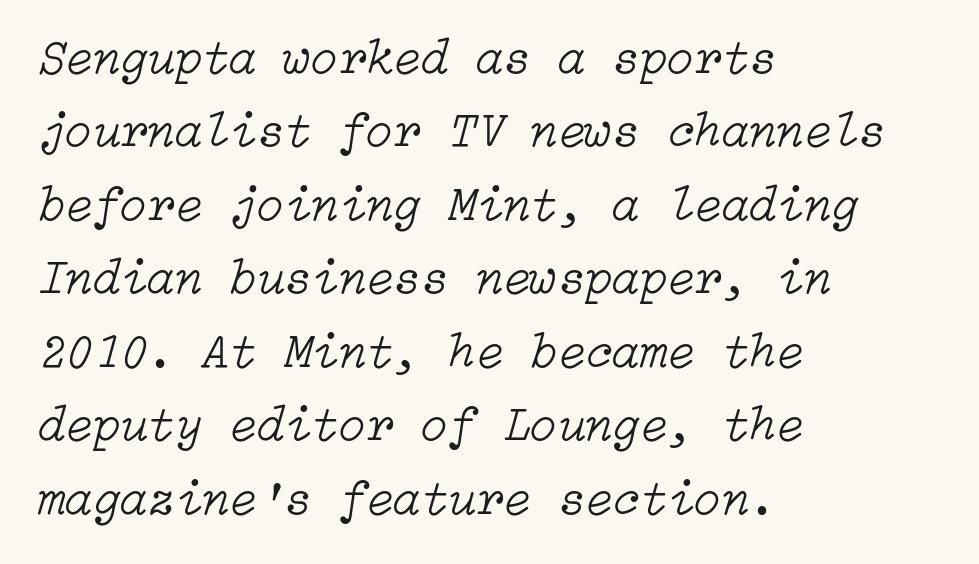
The designer left line spacing at the default. This sample is left-justified, so line endings fall wherever the words run out. The letters sit at their default tracking, neither squeezed nor spread. The space beneath each line is pristine and unruled. Is the stroke heavy? The answer is a plain regular-or-lighter.
